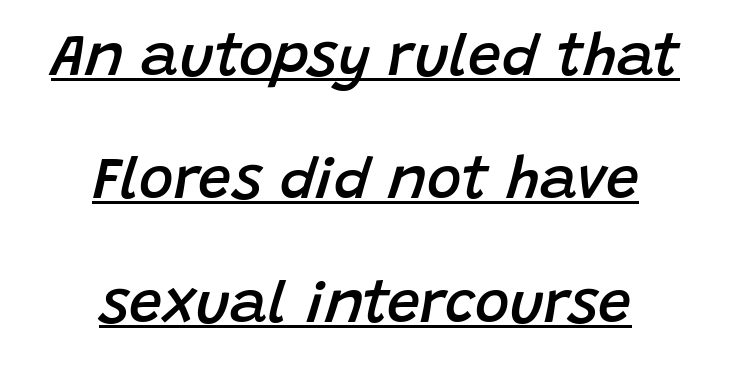
Q: Is the text bold? A: Semi-bold.
Q: Is the text italic (slanted)? A: Yes, it leans right by about 15 degrees.
Q: Is the text underlined? A: Yes.
Q: How is the paragraph aligned? A: Centered.
Q: Is the spacing between letters normal or unusually wide? A: Normal.
Q: Is the spacing between lines tight, normal or loose? A: Loose.
Q: Width (condensed, normal, or wide)? A: Normal.
Q: Stroke contrast? A: Low.
Q: x-height? A: Large.
Q: Monospaced? A: No.
